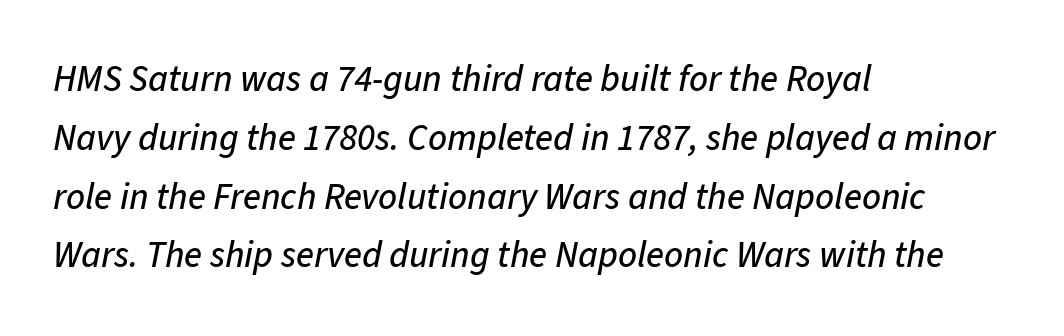
Q: Is the text italic (slanted)? A: Yes, it leans right by about 11 degrees.
Q: Is the text underlined? A: No.
Q: How is the paragraph aligned? A: Left-aligned.
Q: Is the spacing between letters normal or unusually wide? A: Normal.
Q: Is the spacing between lines tight, normal or loose? A: Normal.
Q: Width (condensed, normal, or wide)? A: Normal.
Q: Stroke contrast? A: Low.
Q: x-height? A: Medium.
Q: Monospaced? A: No.
